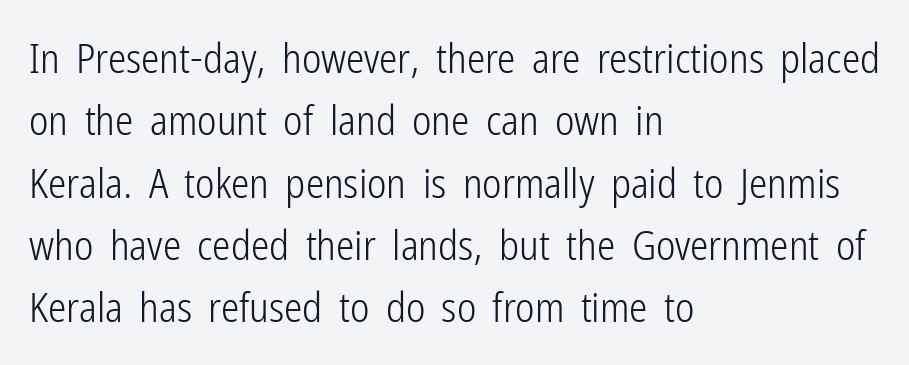
{"serif": "no", "italic": "no", "bold": "no", "weight": "light", "width": "condensed", "stroke_contrast": "low", "x_height": "medium", "monospaced": "no", "underline": "no", "align": "left", "line_spacing": "normal", "line_spacing_ratio": 1.52, "letter_spacing": "normal", "letter_spacing_em": 0.0, "glyph_px": 41}
